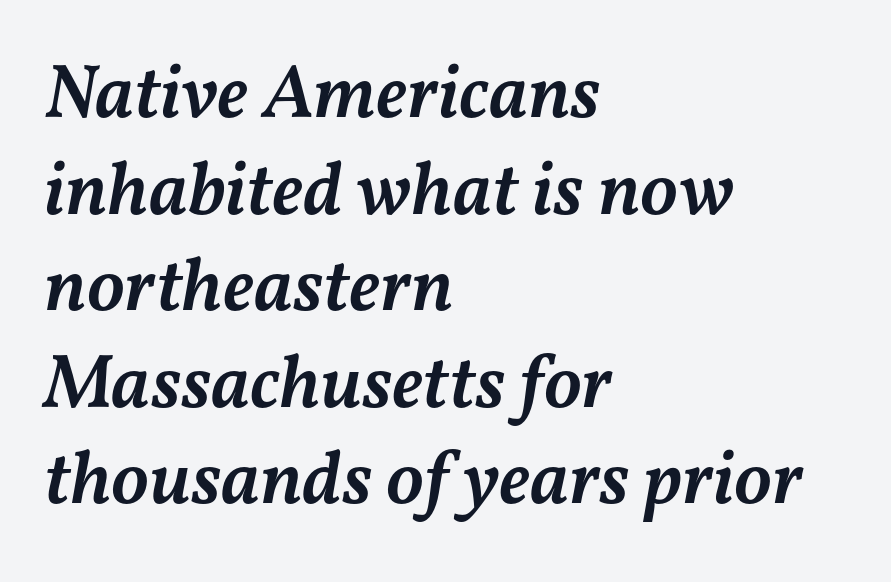
{"italic": "yes", "lean": "right", "slant_degrees": 11, "bold": "semi", "weight": "semibold", "width": "normal", "stroke_contrast": "medium", "x_height": "medium", "monospaced": "no", "underline": "no", "align": "left", "line_spacing": "normal", "line_spacing_ratio": 1.27, "letter_spacing": "normal", "letter_spacing_em": 0.0, "glyph_px": 76}
